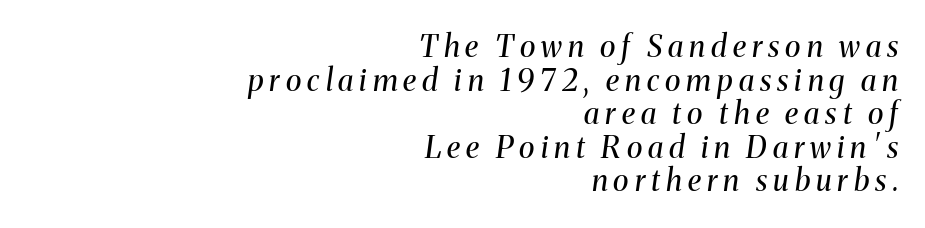
The image shows 30 px regular-weight serif type, italic (leaning right); set right-aligned, tight line spacing (1.12x), unusually wide letter spacing (+0.2 em), not underlined; medium stroke contrast and a medium x-height.
